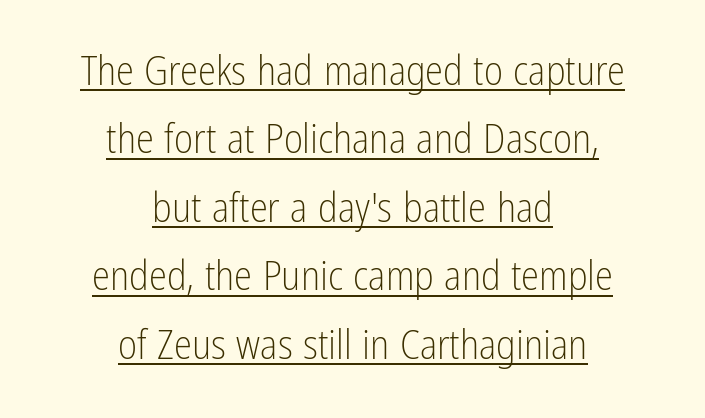
{"serif": "no", "italic": "no", "bold": "no", "weight": "light", "width": "condensed", "stroke_contrast": "low", "x_height": "medium", "monospaced": "no", "underline": "yes", "align": "center", "line_spacing": "normal", "line_spacing_ratio": 1.67, "letter_spacing": "normal", "letter_spacing_em": 0.0, "glyph_px": 41}
